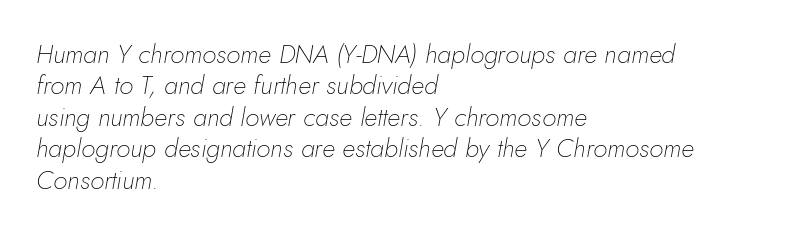
Q: Is the text bold? A: No.
Q: Is the text italic (slanted)? A: Yes, it leans right by about 10 degrees.
Q: Is the text underlined? A: No.
Q: How is the paragraph aligned? A: Left-aligned.
Q: Is the spacing between letters normal or unusually wide? A: Normal.
